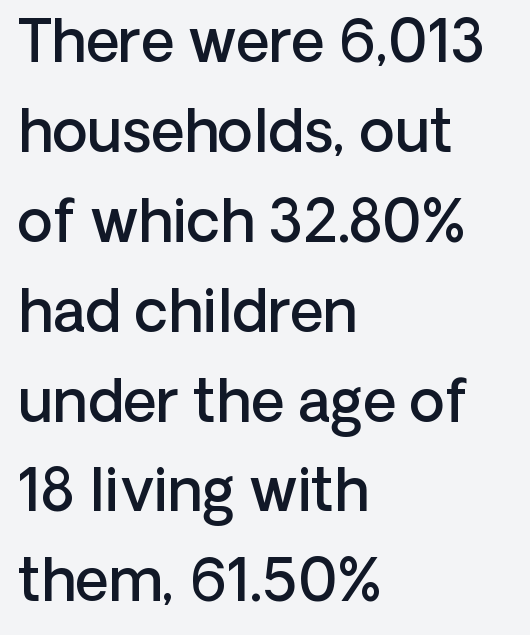
{"serif": "no", "italic": "no", "bold": "semi", "weight": "semibold", "width": "normal", "stroke_contrast": "low", "x_height": "medium", "monospaced": "no", "underline": "no", "align": "left", "line_spacing": "normal", "line_spacing_ratio": 1.55, "letter_spacing": "normal", "letter_spacing_em": 0.0, "glyph_px": 58}
